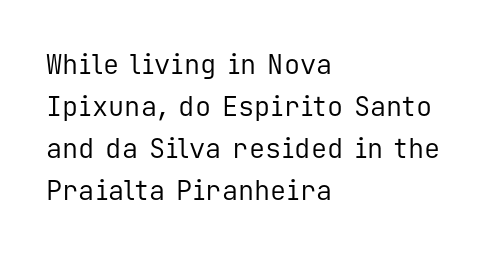
Anything drawn beneath the words? Only blank space. Each word holds together tightly as a unit, with standard inter-letter gaps. Each stroke keeps to a modest, everyday thickness or less. Normally led — the rows are evenly, conventionally spaced. In CSS terms this would be text-align: left. Does the lettering tilt? It doesn't — this is upright.
